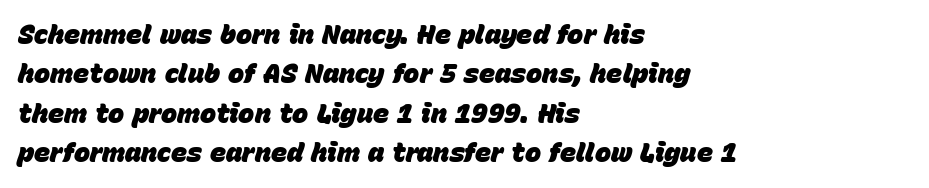
Q: Is the text bold? A: Yes.
Q: Is the text italic (slanted)? A: Yes, it leans right by about 15 degrees.
Q: Is the text underlined? A: No.
Q: How is the paragraph aligned? A: Left-aligned.
Q: Is the spacing between letters normal or unusually wide? A: Normal.
Q: Is the spacing between lines tight, normal or loose? A: Normal.
